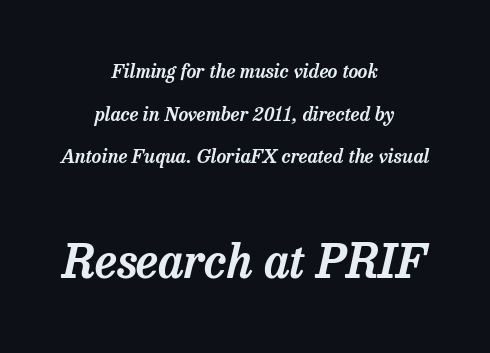
The designer dialed line spacing up above the default. Old-style or modern, the face here clearly has serifs. If you drew a line through each stem, it would be angled. Observe the ordinary spacing: letters are neighbours, not strangers.
